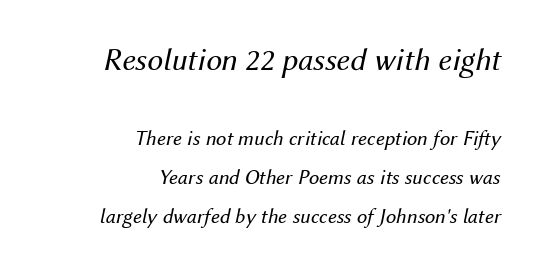
{"italic": "yes", "lean": "right", "slant_degrees": 12, "bold": "no", "weight": "regular", "width": "normal", "stroke_contrast": "medium", "x_height": "medium", "monospaced": "no", "underline": "no", "align": "right", "line_spacing_ratio": 1.86, "letter_spacing": "normal", "letter_spacing_em": 0.0, "larger_block": "first", "size_ratio": 1.52, "glyph_px": 32}
